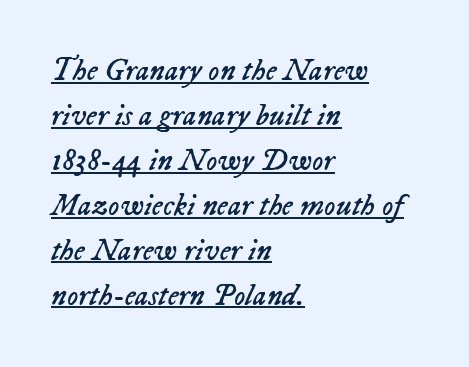
Students, observe: this is what conventionally led text looks like. Looks like regular typesetting: each glyph gets only the width it needs. The sample's only ornament is a line tracing under the words. This is oblique type, the kind used for emphasis or titles. Is this a heavy cut? Hardly; it is regular or lighter.
